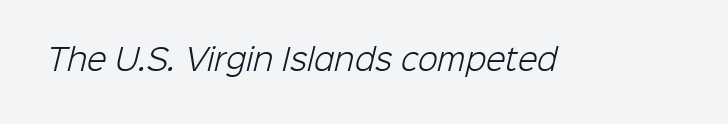
Plain, unruled lines of type. Note the varied advance widths — an 'i' is clearly narrower than an 'm'. The passage shown has conventional tracking throughout. In terms of letterform style, serifs are entirely absent.
